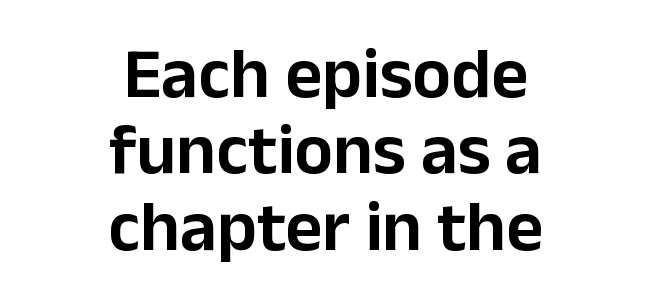
The image shows 72 px sans-serif type, upright; set centered, tight line spacing (1.06x), normal letter spacing, not underlined; low stroke contrast and a medium x-height.
